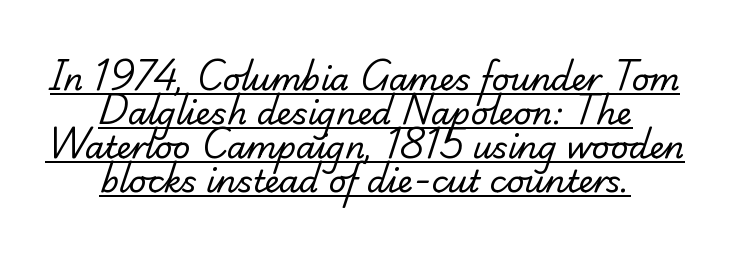
{"serif": "yes", "bold": "no", "weight": "regular", "width": "normal", "stroke_contrast": "low", "x_height": "small", "monospaced": "no", "underline": "yes", "align": "center", "line_spacing": "tight", "line_spacing_ratio": 1.1, "letter_spacing": "normal", "letter_spacing_em": 0.0, "glyph_px": 31}
